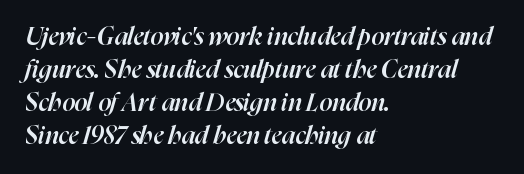
{"italic": "yes", "lean": "right", "slant_degrees": 16, "bold": "semi", "underline": "no", "align": "left", "line_spacing": "normal", "line_spacing_ratio": 1.32, "letter_spacing": "normal", "letter_spacing_em": 0.0, "glyph_px": 25}
